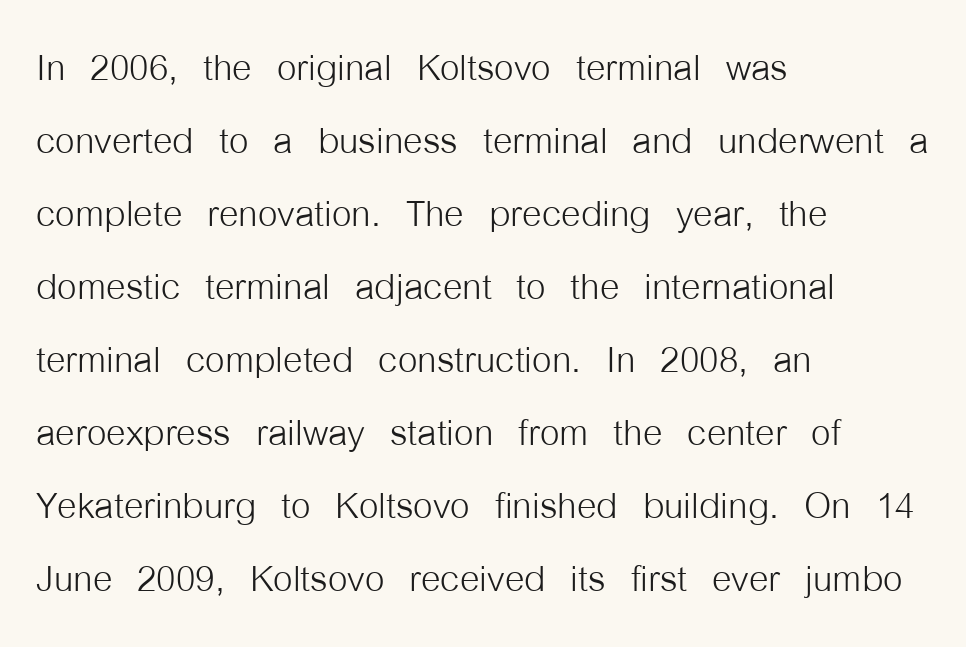
Here the designer chose a conventional face with non-uniform glyph widths. Horizontal bands of white between lines are of average thickness. Unlike a traditional serif, this face leaves its strokes unadorned. Unbolded letterforms with no extra heft.
